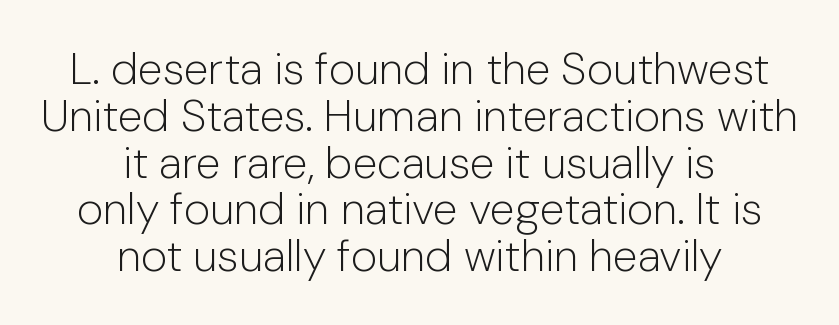
{"serif": "no", "italic": "no", "bold": "no", "weight": "light", "width": "normal", "stroke_contrast": "low", "x_height": "medium", "monospaced": "no", "underline": "no", "align": "center", "line_spacing": "tight", "line_spacing_ratio": 1.04, "letter_spacing": "normal", "letter_spacing_em": 0.0, "glyph_px": 45}
